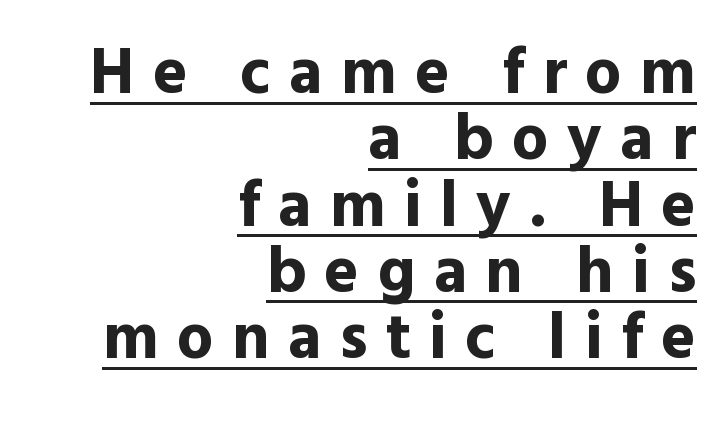
The letters advance in unequal steps, a hallmark of proportional type. The rendering anchors every line to the right-hand side. The leading is snug, giving the passage a crowded texture. Heavy, bold letterforms. Nope, no serifs anywhere on these letters.
